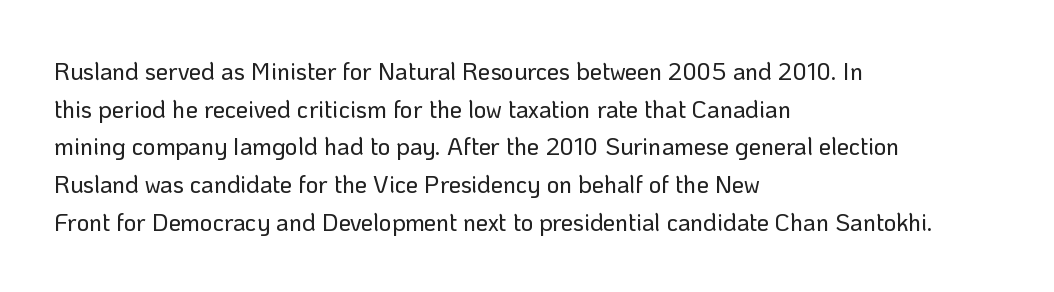
Students, observe: this is what conventionally led text looks like. When letters stand straight like this, we call the style roman or upright. Horizontally, the lines are justified to the leading edge only. The type is set solid horizontally, with unmodified tracking. The baseline area is clear.
